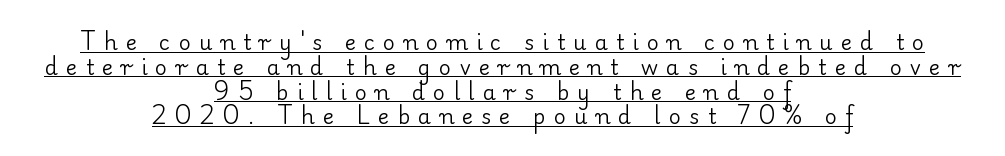
{"italic": "no", "bold": "no", "underline": "yes", "align": "center", "line_spacing_ratio": 1.18, "letter_spacing": "wide", "letter_spacing_em": 0.39, "glyph_px": 21}
